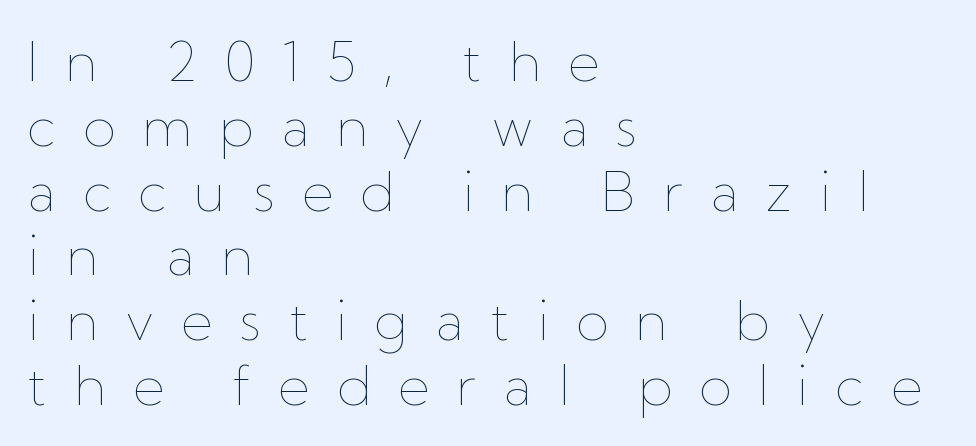
If you drew a ruler down the left edge, every line would touch it. The rendering uses natural spacing where letterforms have individual widths. Does the lettering tilt? It doesn't — this is upright. The specimen omits any rule beneath the text block's lines. Compared with a typical body face, this is equally light or lighter still. Tracking here is generous; glyphs stand well apart from one another.
